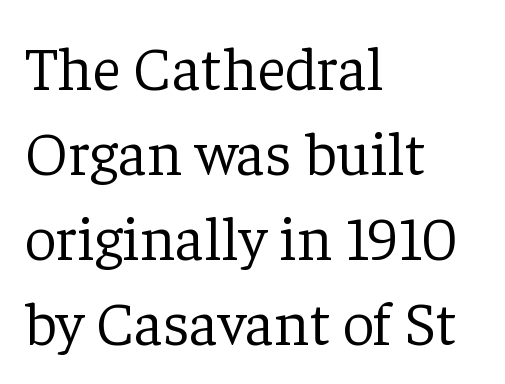
{"serif": "yes", "italic": "no", "bold": "no", "weight": "light", "width": "normal", "stroke_contrast": "low", "x_height": "medium", "monospaced": "no", "underline": "no", "align": "left", "line_spacing": "normal", "line_spacing_ratio": 1.37, "letter_spacing": "normal", "letter_spacing_em": 0.0, "glyph_px": 62}
